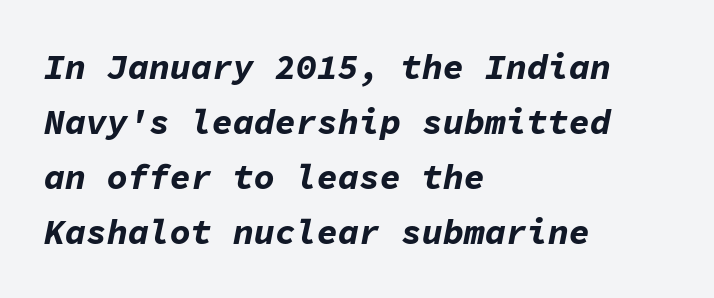
The image shows 35 px bold type, italic (leaning right), monospaced; set left-aligned, normal line spacing (1.57x), normal letter spacing, not underlined; low stroke contrast and a medium x-height.
